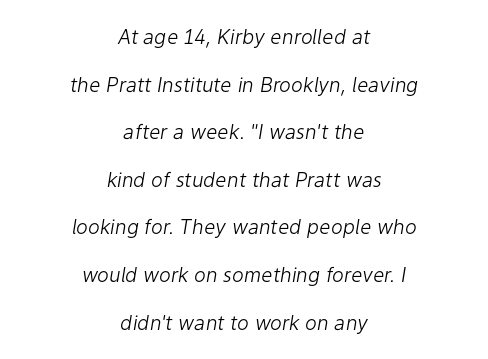
The image shows 20 px text type, italic (leaning right); set centered, loose line spacing (2.38x), normal letter spacing, not underlined.
